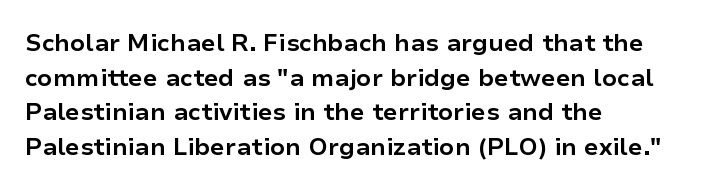
The image shows 24 px bold type, upright; set left-aligned, normal line spacing (1.44x), normal letter spacing, not underlined.
